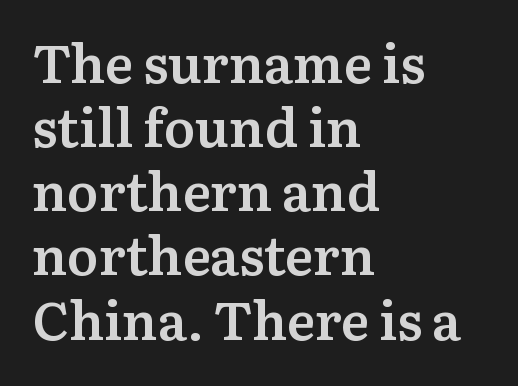
Q: Is the text bold? A: Semi-bold.
Q: Is the text italic (slanted)? A: No, it is upright.
Q: Is the typeface a serif or a sans-serif typeface? A: Serif.
Q: Is the text underlined? A: No.
Q: How is the paragraph aligned? A: Left-aligned.
Q: Is the spacing between letters normal or unusually wide? A: Normal.
Q: Width (condensed, normal, or wide)? A: Normal.
Q: Stroke contrast? A: Medium.
Q: x-height? A: Medium.
Q: Monospaced? A: No.
